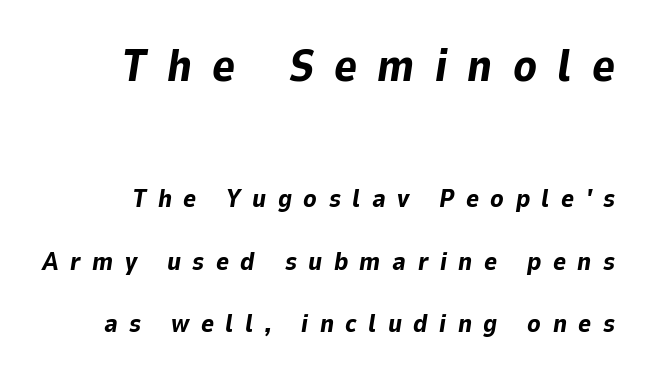
The image shows 44 px bold type, italic (leaning right); set loose line spacing (2.5x), unusually wide letter spacing (+0.46 em), not underlined; the first (top) block is 1.76x larger; low stroke contrast and a medium x-height.
